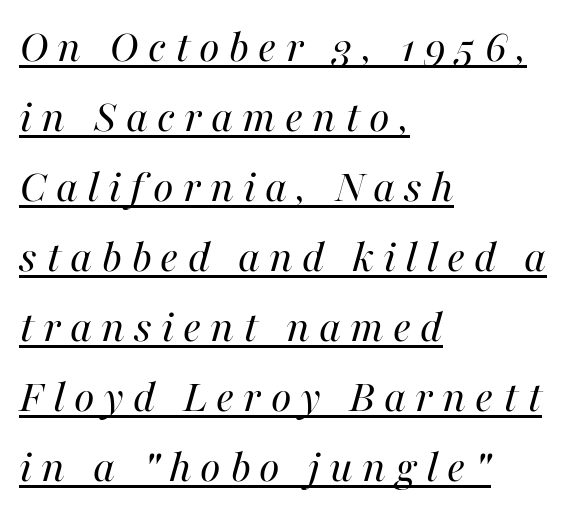
Each letter keeps its own natural width here, so spacing adapts to shape. Underlining? Definitely there. The font's italic variant was chosen for this text. Stroke mass is kept to a normal reading level or below.
